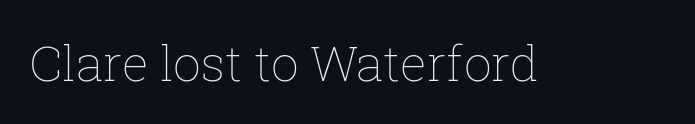
The image shows 49 px thin type, upright; set normal letter spacing, not underlined; low stroke contrast and a medium x-height.
